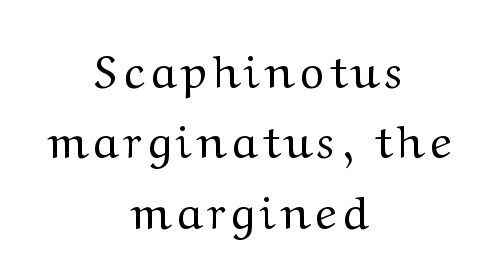
The image shows 46 px regular-weight serif type, upright; set centered, normal line spacing (1.53x), not underlined; medium stroke contrast and a medium x-height.
